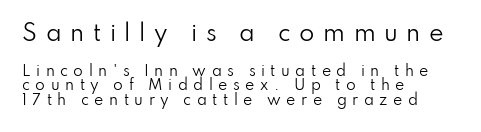
The image shows 22 px text type, upright; set left-aligned, tight line spacing (1.05x), unusually wide letter spacing (+0.39 em), not underlined; the first (top) block is 1.57x larger.
